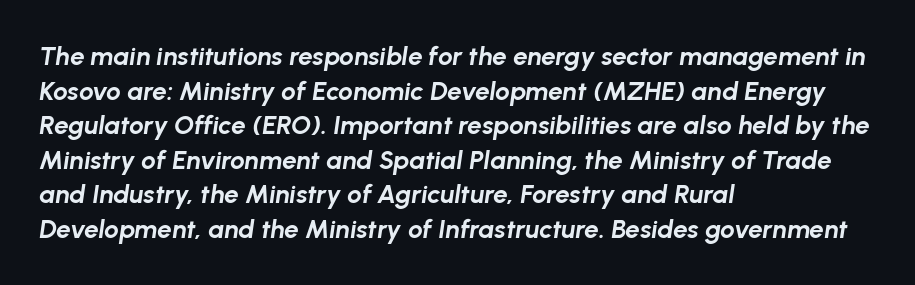
{"italic": "yes", "lean": "right", "slant_degrees": 8, "bold": "yes", "underline": "no", "align": "left", "line_spacing": "normal", "line_spacing_ratio": 1.33, "letter_spacing": "normal", "letter_spacing_em": 0.0, "glyph_px": 26}
